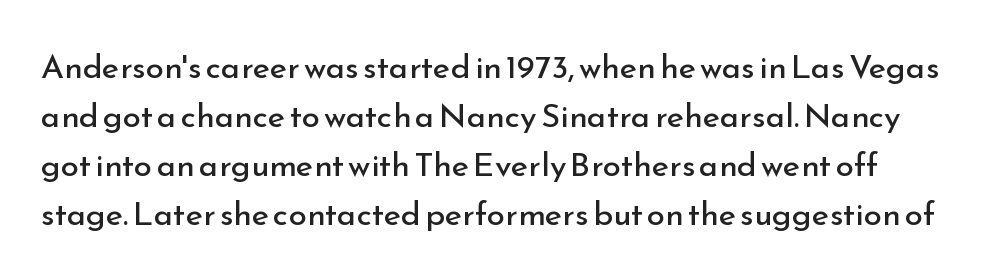
{"serif": "no", "italic": "no", "bold": "no", "weight": "regular", "width": "normal", "stroke_contrast": "low", "x_height": "small", "monospaced": "no", "underline": "no", "line_spacing": "normal", "line_spacing_ratio": 1.48, "letter_spacing": "normal", "letter_spacing_em": 0.0, "glyph_px": 33}
